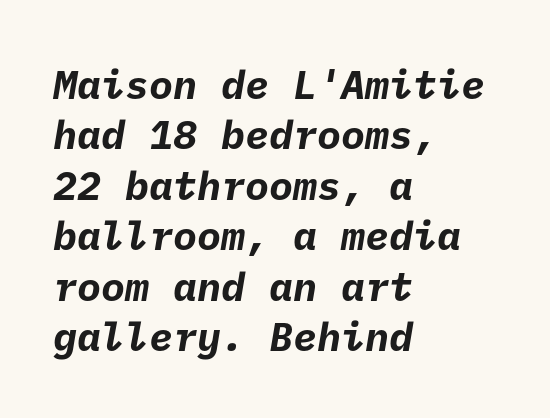
{"serif": "no", "bold": "yes", "weight": "bold", "width": "normal", "stroke_contrast": "low", "x_height": "medium", "underline": "no", "align": "left", "line_spacing": "normal", "line_spacing_ratio": 1.26, "letter_spacing": "normal", "letter_spacing_em": 0.0, "glyph_px": 40}
